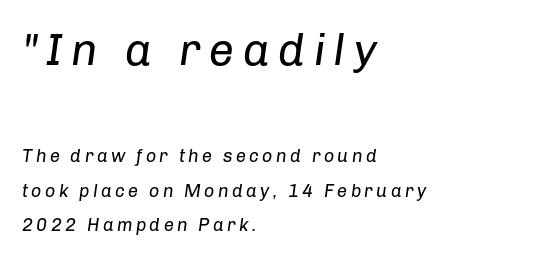
{"italic": "yes", "lean": "right", "slant_degrees": 8, "bold": "no", "weight": "regular", "width": "normal", "stroke_contrast": "low", "x_height": "medium", "monospaced": "no", "underline": "no", "align": "left", "line_spacing": "loose", "line_spacing_ratio": 1.93, "larger_block": "first", "size_ratio": 2.5, "glyph_px": 45}
